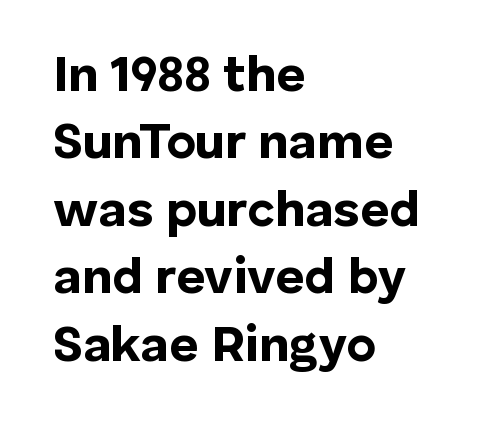
The image shows 50 px bold sans-serif type, upright; set left-aligned, normal line spacing (1.35x), normal letter spacing, not underlined; low stroke contrast and a medium x-height.
